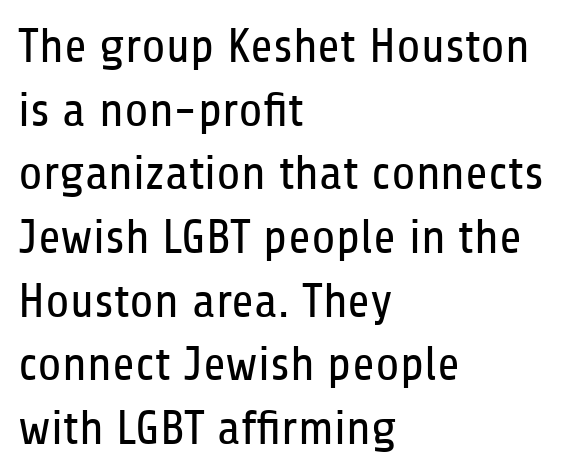
The image shows 49 px regular-weight, condensed sans-serif type, upright; set left-aligned, normal line spacing (1.3x), normal letter spacing, not underlined; low stroke contrast and a medium x-height.
